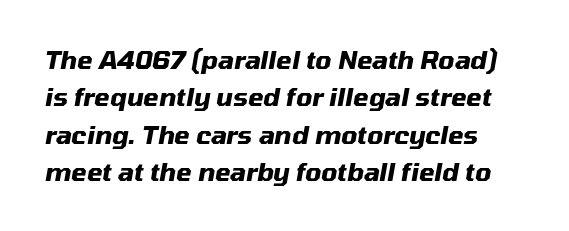
Q: Is the text bold? A: Yes.
Q: Is the text italic (slanted)? A: Yes, it leans right by about 10 degrees.
Q: Is the text underlined? A: No.
Q: Is the spacing between letters normal or unusually wide? A: Normal.
Q: Is the spacing between lines tight, normal or loose? A: Normal.
